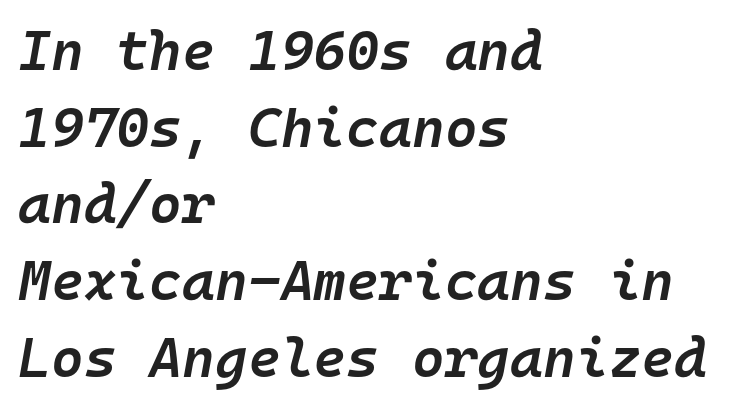
The image shows 56 px semibold type, italic (leaning right), monospaced; set left-aligned, normal line spacing (1.37x), normal letter spacing, not underlined; low stroke contrast and a medium x-height.
